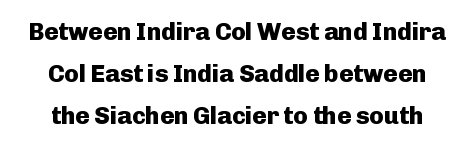
{"italic": "no", "bold": "yes", "underline": "no", "line_spacing_ratio": 1.76, "letter_spacing": "normal", "letter_spacing_em": 0.0, "glyph_px": 24}
